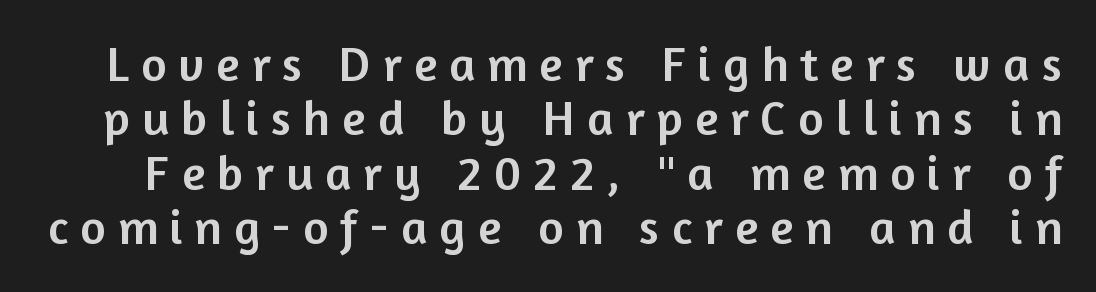
The image shows 49 px sans-serif type, upright; set tight line spacing (1.11x), unusually wide letter spacing (+0.25 em), not underlined; low stroke contrast and a medium x-height.
